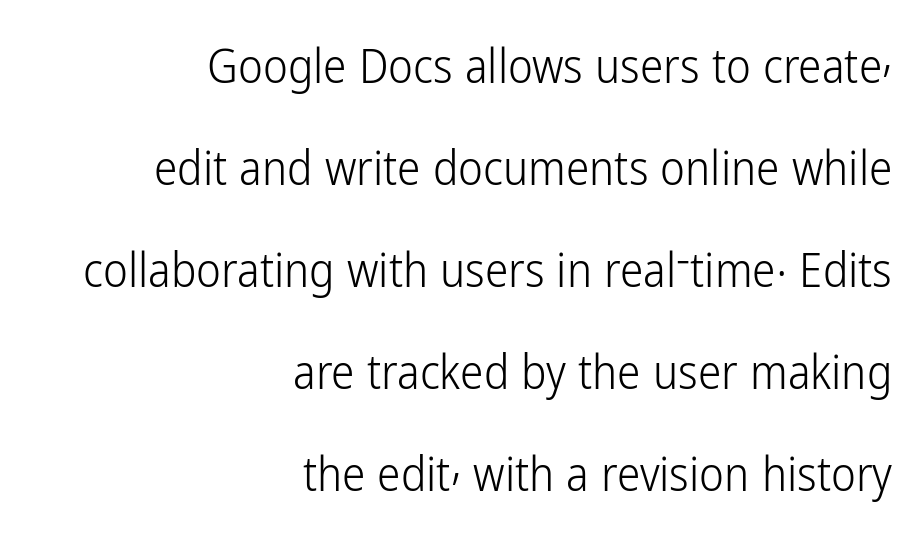
The image shows 47 px light, condensed sans-serif type, upright; set right-aligned, loose line spacing (2.17x), normal letter spacing, not underlined; low stroke contrast and a medium x-height.
